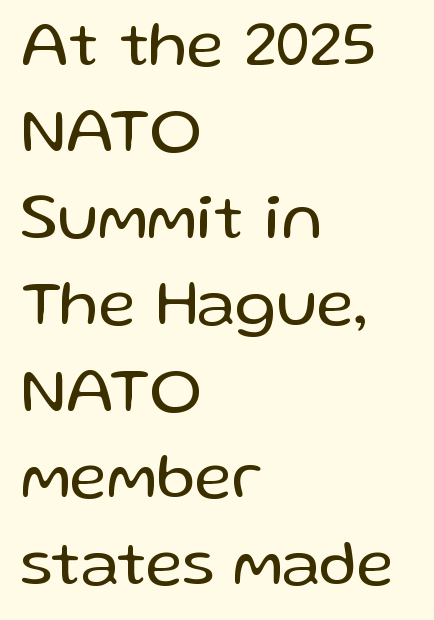
{"serif": "no", "italic": "no", "bold": "no", "weight": "regular", "width": "normal", "stroke_contrast": "low", "x_height": "medium", "monospaced": "no", "underline": "no", "align": "left", "line_spacing": "normal", "line_spacing_ratio": 1.31, "letter_spacing": "normal", "letter_spacing_em": 0.0, "glyph_px": 66}
